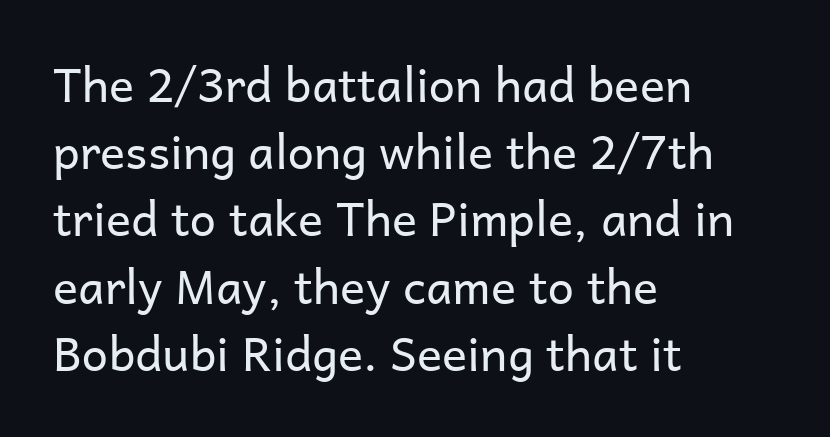
{"serif": "no", "italic": "no", "bold": "no", "weight": "regular", "width": "normal", "stroke_contrast": "low", "x_height": "medium", "monospaced": "no", "underline": "no", "align": "left", "line_spacing": "normal", "line_spacing_ratio": 1.43, "letter_spacing": "normal", "letter_spacing_em": 0.0, "glyph_px": 47}
